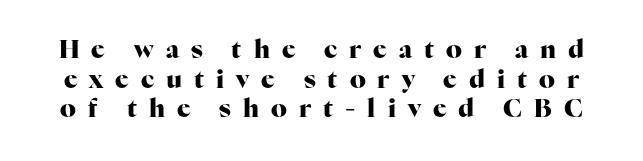
Q: Is the text bold? A: Yes.
Q: Is the text italic (slanted)? A: No, it is upright.
Q: Is the text underlined? A: No.
Q: Is the spacing between letters normal or unusually wide? A: Unusually wide.
